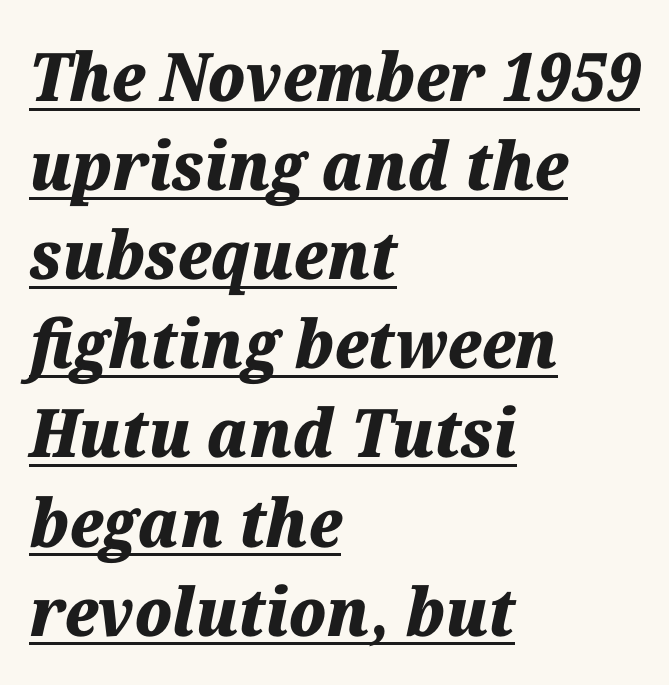
Rows of type keep a routine distance in the vertical direction. Underlined type. The passage shown is typed in a proportional face where columns would drift. Thick stems and heavy bowls — unmistakably bold.
